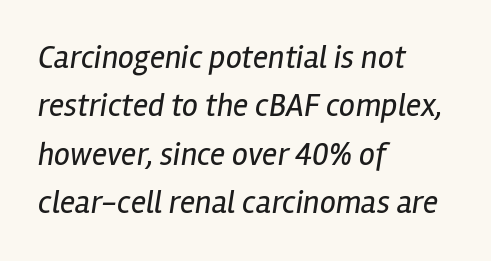
Q: Is the text bold? A: No.
Q: Is the text italic (slanted)? A: Yes, it leans right by about 12 degrees.
Q: Is the text underlined? A: No.
Q: How is the paragraph aligned? A: Left-aligned.
Q: Is the spacing between letters normal or unusually wide? A: Normal.
Q: Is the spacing between lines tight, normal or loose? A: Normal.
Q: Width (condensed, normal, or wide)? A: Condensed.
Q: Stroke contrast? A: Low.
Q: x-height? A: Medium.
Q: Monospaced? A: No.
